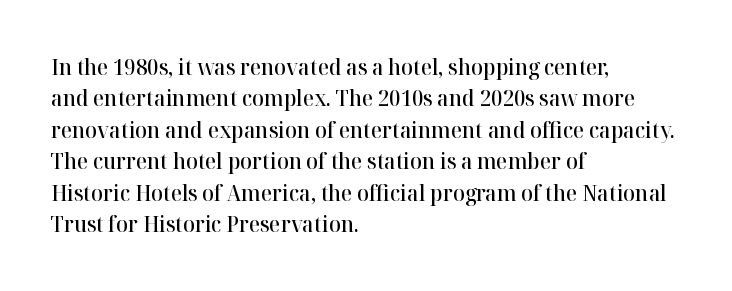
Q: Is the text bold? A: Semi-bold.
Q: Is the text italic (slanted)? A: No, it is upright.
Q: Is the text underlined? A: No.
Q: How is the paragraph aligned? A: Left-aligned.
Q: Is the spacing between letters normal or unusually wide? A: Normal.
Q: Is the spacing between lines tight, normal or loose? A: Normal.
